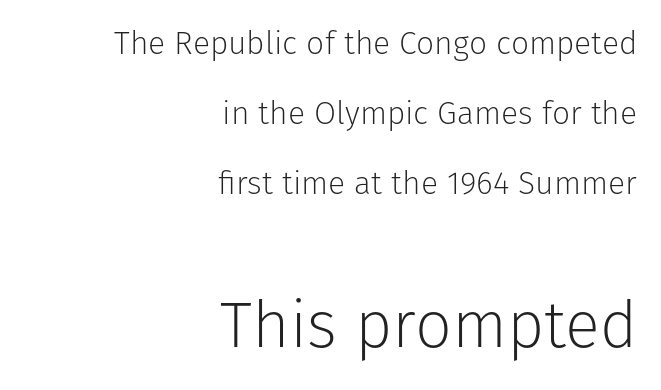
The image shows 65 px light sans-serif type, upright; set right-aligned, loose line spacing (2.19x), normal letter spacing, not underlined; the second (bottom) block is 2.03x larger; low stroke contrast and a medium x-height.
